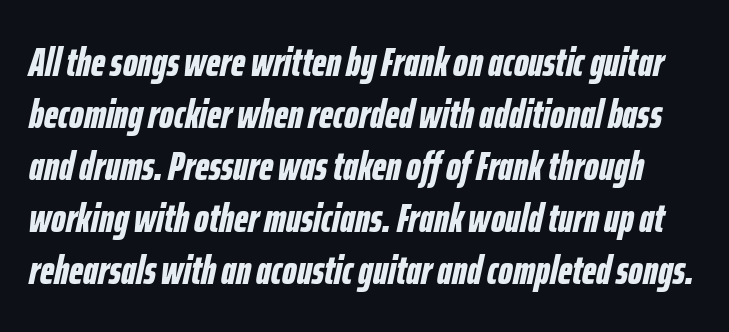
The zone under the glyphs is completely vacant. Plenty of ink on the page — the face is bold. Compared with typical paragraphs, the rows here are spaced about the same. The rendering keeps characters at their native spacing. Note the varied advance widths — an 'i' is clearly narrower than an 'm'.
